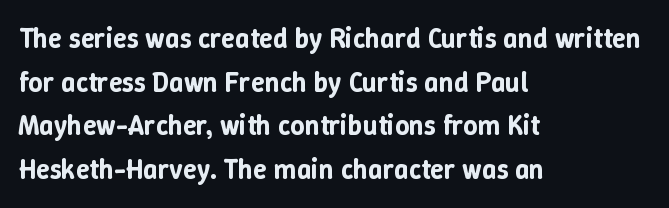
{"italic": "no", "width": "normal", "stroke_contrast": "low", "x_height": "medium", "monospaced": "no", "underline": "no", "align": "left", "line_spacing": "normal", "line_spacing_ratio": 1.56, "letter_spacing": "normal", "letter_spacing_em": 0.0, "glyph_px": 28}
